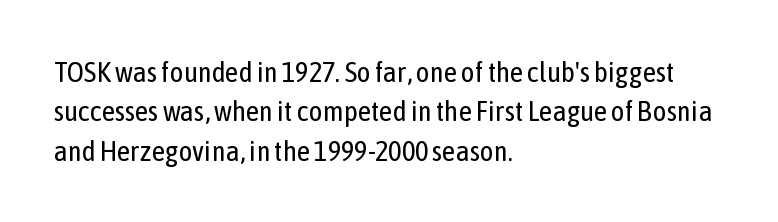
The image shows 29 px regular-weight, condensed sans-serif type, upright; set left-aligned, normal line spacing (1.36x), normal letter spacing, not underlined; low stroke contrast and a medium x-height.
